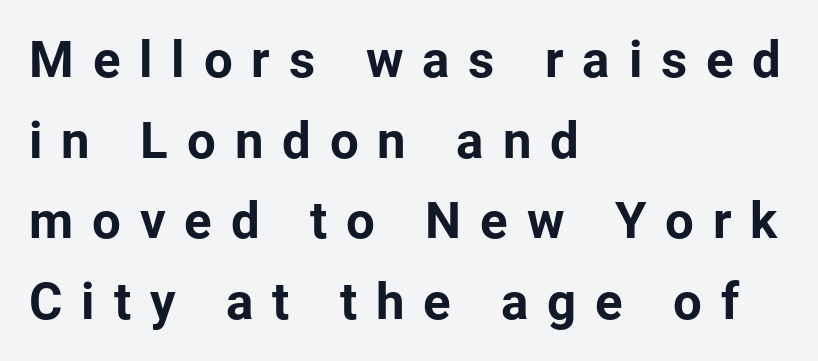
Stroke terminals: plain, sans-serif. Underlining? Definitely not there. A student would call this left alignment; a typographer would say flush left, rag right. Look at the tracking — it's clearly loosened, letters drifting apart.
